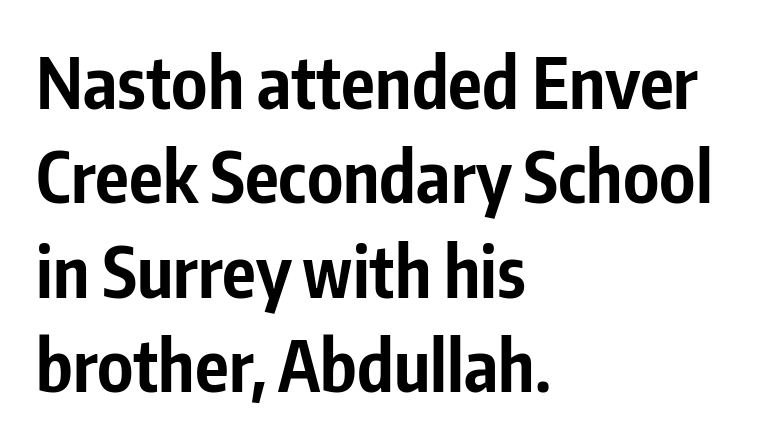
The image shows 70 px bold, condensed sans-serif type, upright; set left-aligned, normal line spacing (1.35x), normal letter spacing, not underlined; low stroke contrast and a medium x-height.
